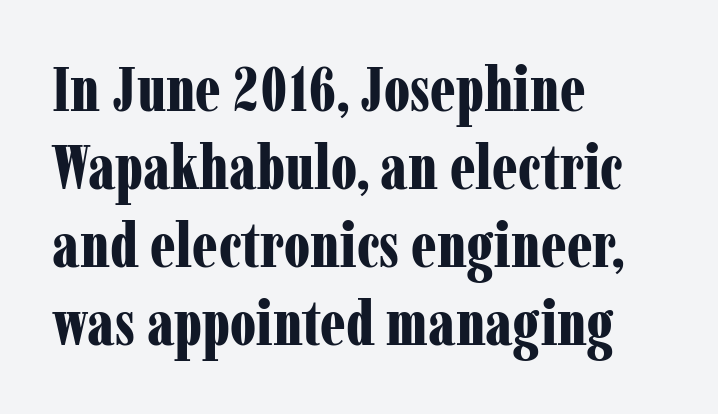
{"serif": "yes", "italic": "no", "bold": "yes", "weight": "bold", "width": "condensed", "stroke_contrast": "low", "x_height": "medium", "monospaced": "no", "underline": "no", "align": "left", "line_spacing": "normal", "line_spacing_ratio": 1.26, "letter_spacing": "normal", "letter_spacing_em": 0.0, "glyph_px": 62}
